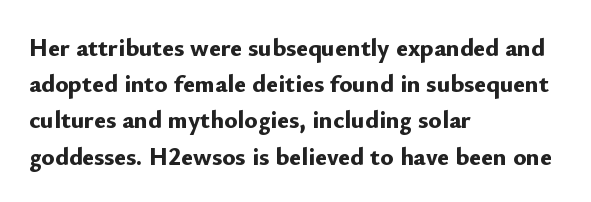
{"italic": "no", "bold": "yes", "underline": "no", "align": "left", "line_spacing": "normal", "line_spacing_ratio": 1.45, "letter_spacing": "normal", "letter_spacing_em": 0.0, "glyph_px": 25}
